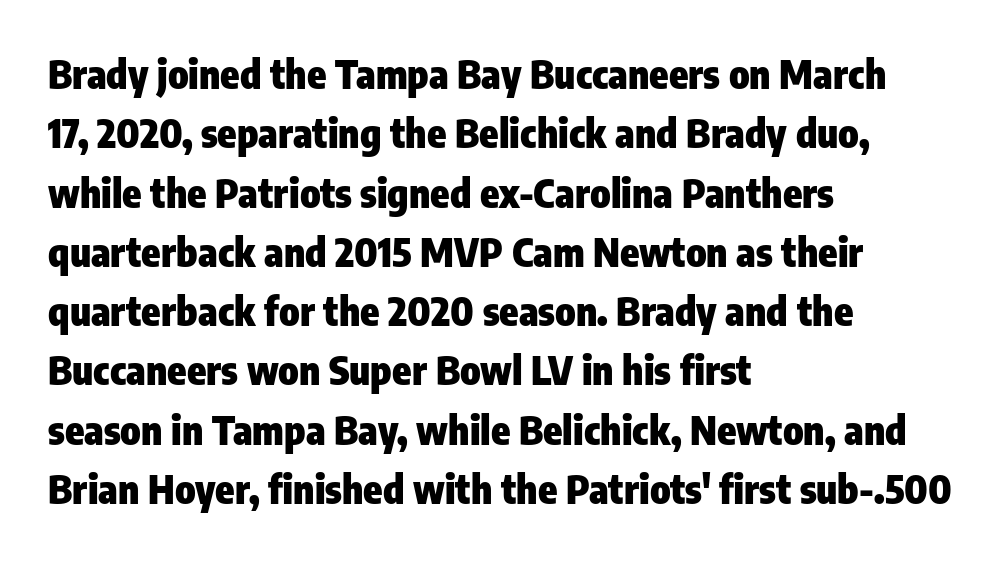
The image shows 39 px heavy, condensed sans-serif type, upright; set left-aligned, normal line spacing (1.52x), normal letter spacing, not underlined; low stroke contrast and a medium x-height.
